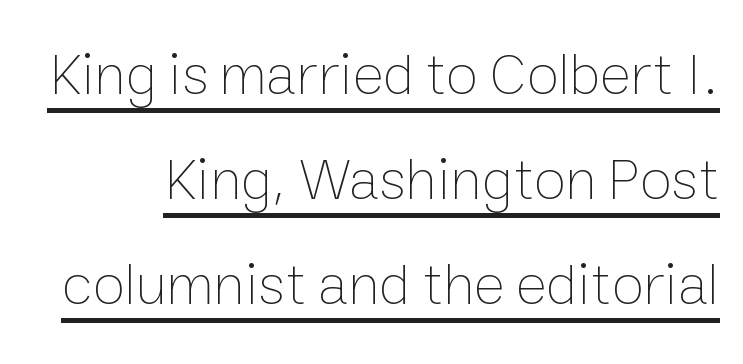
Q: Is the text bold? A: No.
Q: Is the text italic (slanted)? A: No, it is upright.
Q: Is the text underlined? A: Yes.
Q: Is the spacing between letters normal or unusually wide? A: Normal.
Q: Width (condensed, normal, or wide)? A: Normal.
Q: Stroke contrast? A: Low.
Q: x-height? A: Medium.
Q: Monospaced? A: No.
